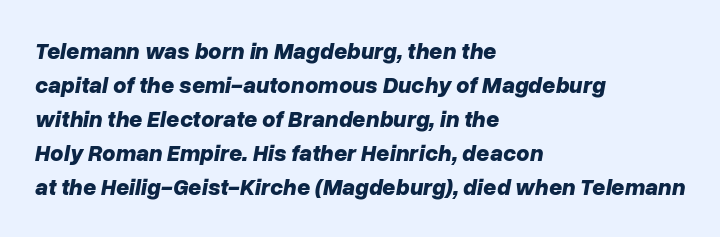
Teacher's note: observe the even left margin — that is flush-left alignment. Beneath every word, the page is bare. Observe the lean: these are italic letterforms. Is the type bold? Yes — the strokes are clearly thick and heavy.
